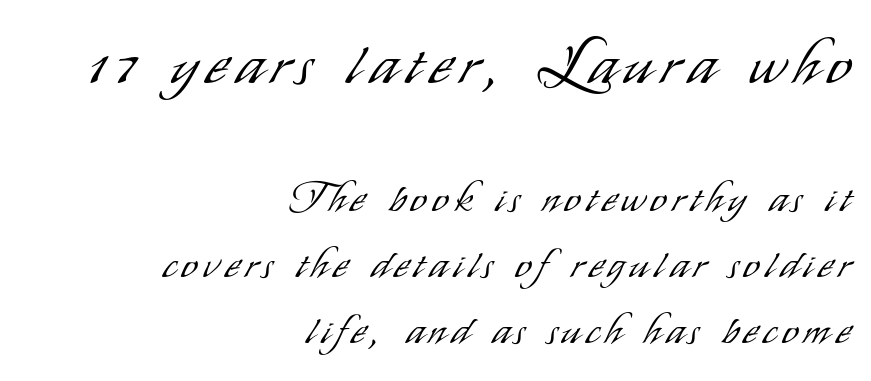
Q: Is the text bold? A: No.
Q: Is the text italic (slanted)? A: Yes.
Q: Is the typeface a serif or a sans-serif typeface? A: Sans-serif.
Q: Is the text underlined? A: No.
Q: How is the paragraph aligned? A: Right-aligned.
Q: Is the spacing between lines tight, normal or loose? A: Normal.
Q: Which block of text is set in a larger size, the first (top) or the second (bottom)? A: The first (top) one.
Q: Width (condensed, normal, or wide)? A: Condensed.
Q: Stroke contrast? A: Low.
Q: x-height? A: Small.
Q: Monospaced? A: No.
